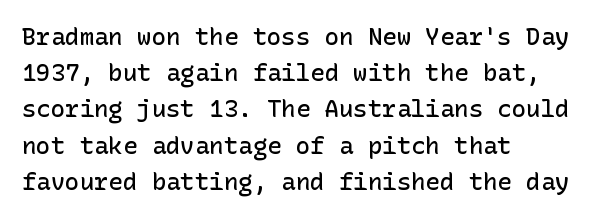
Q: Is the text bold? A: Semi-bold.
Q: Is the text italic (slanted)? A: No, it is upright.
Q: Is the text underlined? A: No.
Q: How is the paragraph aligned? A: Left-aligned.
Q: Is the spacing between letters normal or unusually wide? A: Normal.
Q: Is the spacing between lines tight, normal or loose? A: Normal.
